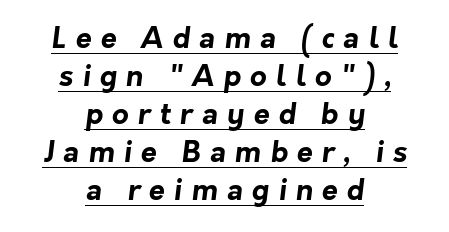
{"serif": "no", "bold": "yes", "weight": "bold", "width": "normal", "stroke_contrast": "low", "x_height": "medium", "monospaced": "no", "underline": "yes", "align": "center", "line_spacing": "normal", "line_spacing_ratio": 1.31, "letter_spacing": "wide", "letter_spacing_em": 0.31, "glyph_px": 29}
